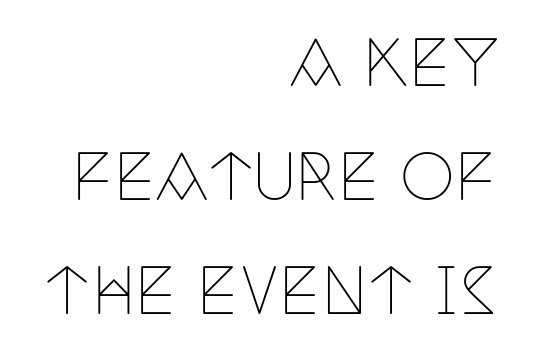
The image shows 62 px thin, condensed serif type, upright; set right-aligned, line spacing 1.84x, normal letter spacing, not underlined; low stroke contrast and a large x-height.
